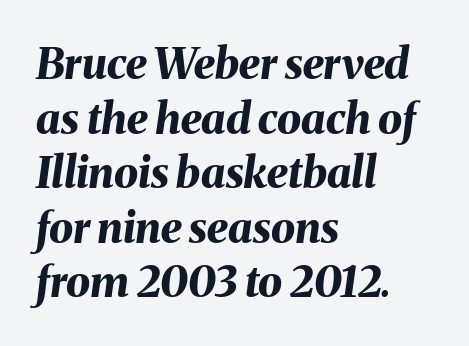
The image shows 43 px bold type, italic (leaning right); set left-aligned, normal line spacing (1.27x), normal letter spacing, not underlined; medium stroke contrast and a medium x-height.
